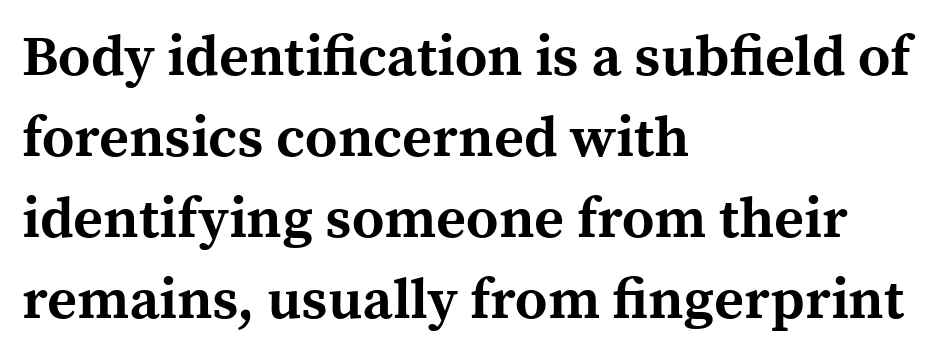
Is the block centered? No — it sits flush against the left margin. If you measured baseline to baseline, you'd find a middling distance. Here the designer chose a conventional face with non-uniform glyph widths. How are the letters spaced? Ordinarily, with no added tracking. Has an underline been added? It has not.
